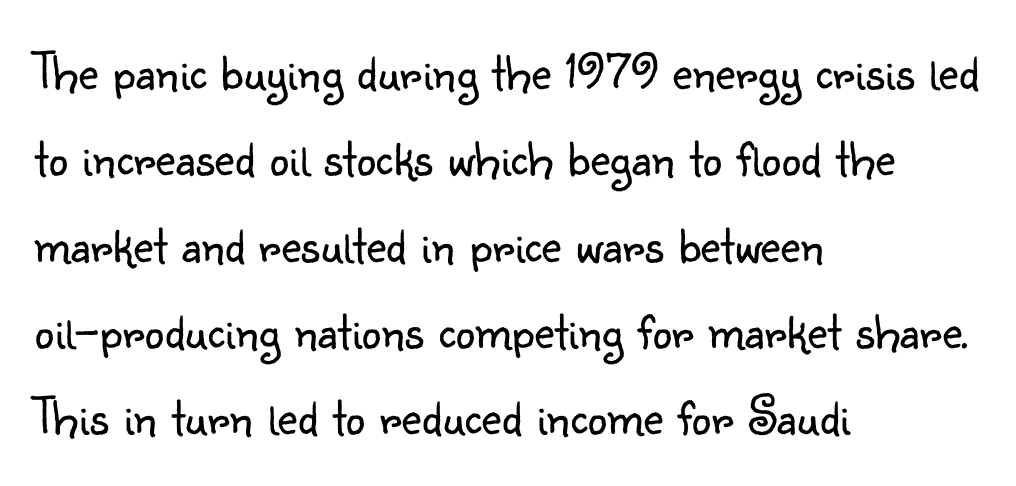
The image shows 55 px light sans-serif type, upright; set left-aligned, normal line spacing (1.57x), normal letter spacing, not underlined; low stroke contrast and a small x-height.
